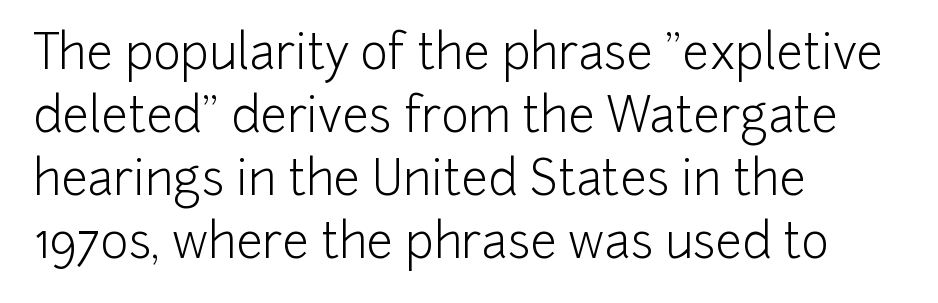
Q: Is the text bold? A: No.
Q: Is the text italic (slanted)? A: No, it is upright.
Q: Is the typeface a serif or a sans-serif typeface? A: Sans-serif.
Q: Is the text underlined? A: No.
Q: How is the paragraph aligned? A: Left-aligned.
Q: Is the spacing between letters normal or unusually wide? A: Normal.
Q: Is the spacing between lines tight, normal or loose? A: Normal.
Q: Width (condensed, normal, or wide)? A: Normal.
Q: Stroke contrast? A: Low.
Q: x-height? A: Medium.
Q: Monospaced? A: No.
